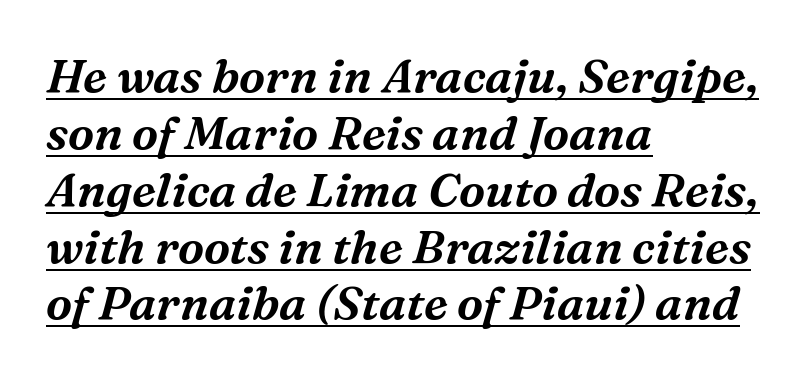
Do the characters align in a grid? No, the font is proportional. Does the copy run flush right? No — it runs flush left. There's an unmistakable incline to the writing here. Serifs: yes, visible at the terminals of the letterforms.
